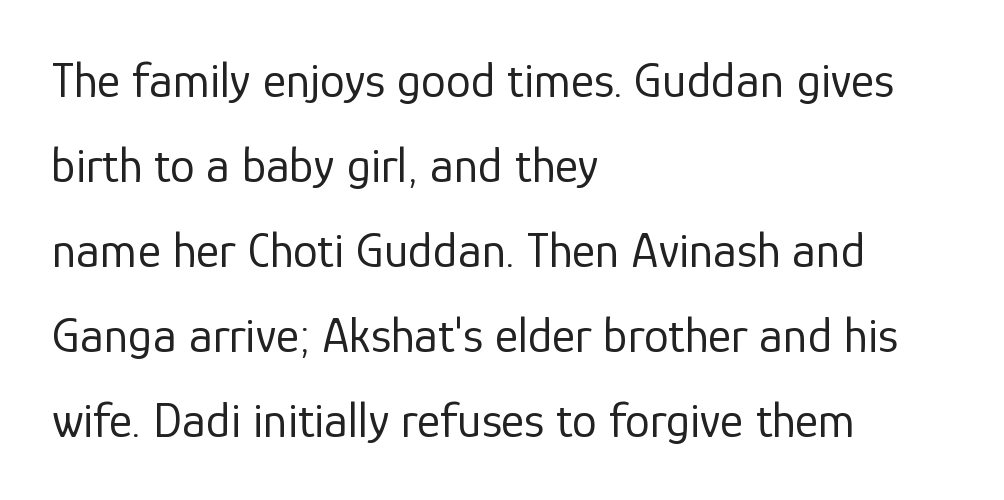
The rendering uses natural spacing where letterforms have individual widths. Visually the block forms a straight wall on the left and a jagged coastline on the right. When letters stand straight like this, we call the style roman or upright. The passage shown is not underscored anywhere. In terms of letterspacing, this is plain default setting.
